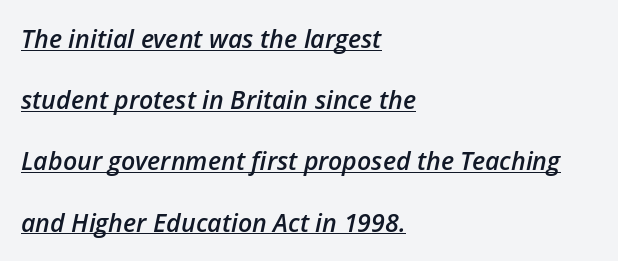
{"italic": "yes", "lean": "right", "slant_degrees": 12, "bold": "semi", "underline": "yes", "align": "left", "line_spacing": "loose", "line_spacing_ratio": 2.45, "letter_spacing": "normal", "letter_spacing_em": 0.0, "glyph_px": 25}
